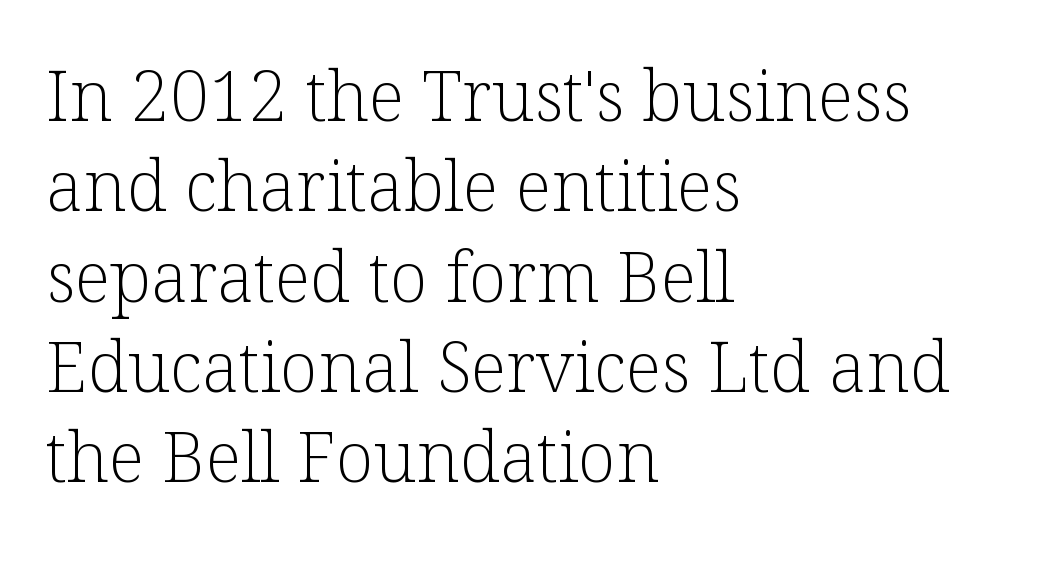
The image shows 70 px light serif type, upright; set left-aligned, normal line spacing (1.29x), normal letter spacing, not underlined; low stroke contrast and a medium x-height.
